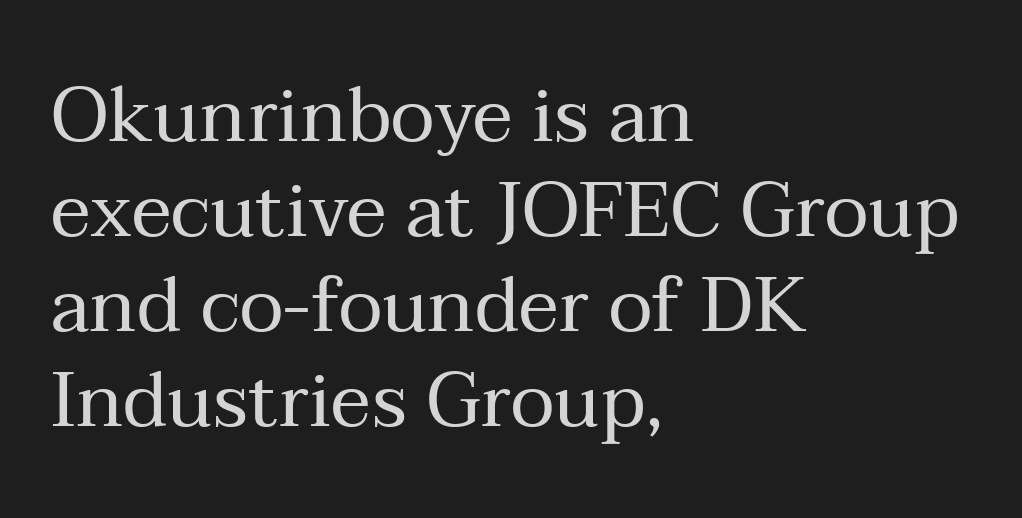
Q: Is the text bold? A: No.
Q: Is the text italic (slanted)? A: No, it is upright.
Q: Is the typeface a serif or a sans-serif typeface? A: Serif.
Q: Is the text underlined? A: No.
Q: How is the paragraph aligned? A: Left-aligned.
Q: Is the spacing between letters normal or unusually wide? A: Normal.
Q: Is the spacing between lines tight, normal or loose? A: Normal.
Q: Width (condensed, normal, or wide)? A: Normal.
Q: Stroke contrast? A: Medium.
Q: x-height? A: Medium.
Q: Monospaced? A: No.
